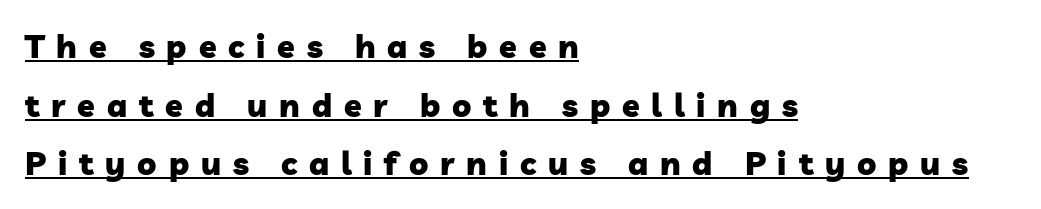
A typesetter would label this face a sans. Glance below the letters and you will spot a drawn line. Letter spacing: wide. Line beginnings align vertically; line endings do not. You could not count columns in this text — the font is proportionally spaced. Caption: bold face, heavy strokes.
